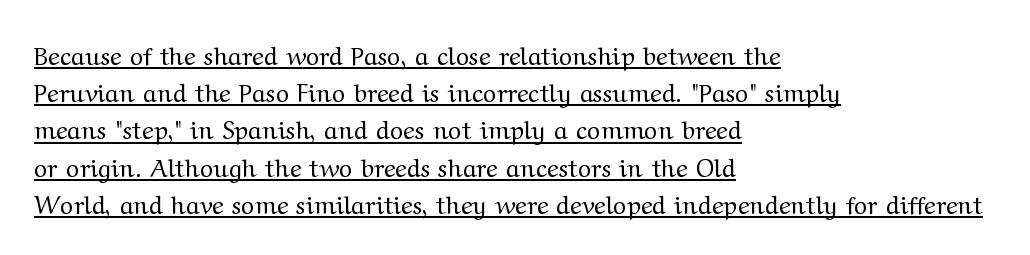
Q: Is the text bold? A: No.
Q: Is the text italic (slanted)? A: No, it is upright.
Q: Is the text underlined? A: Yes.
Q: How is the paragraph aligned? A: Left-aligned.
Q: Is the spacing between letters normal or unusually wide? A: Normal.
Q: Is the spacing between lines tight, normal or loose? A: Normal.
